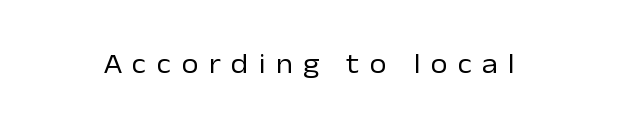
These glyphs show unthickened strokes, regular width or finer. Underlining? Definitely not there. Characters remain perfectly vertical along every line. Caption: expanded tracking, letters set apart.
